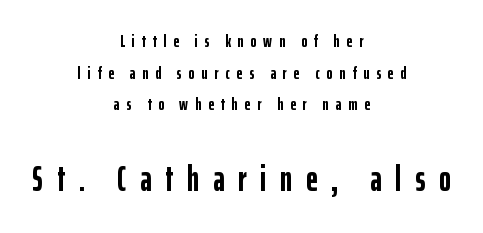
The image shows 36 px semibold, condensed sans-serif type, upright; set centered, line spacing 1.76x, unusually wide letter spacing (+0.38 em), not underlined; the second (bottom) block is 2.0x larger; low stroke contrast and a medium x-height.
